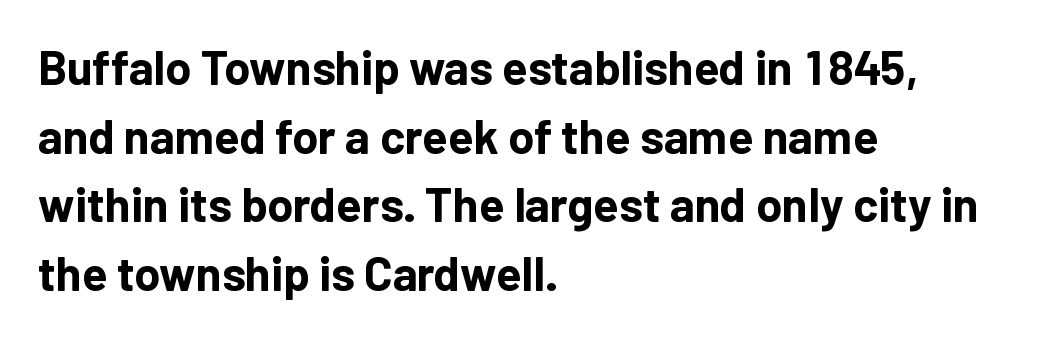
{"serif": "no", "italic": "no", "bold": "yes", "weight": "bold", "width": "normal", "stroke_contrast": "low", "x_height": "medium", "monospaced": "no", "underline": "no", "align": "left", "line_spacing": "normal", "line_spacing_ratio": 1.46, "letter_spacing": "normal", "letter_spacing_em": 0.0, "glyph_px": 47}
